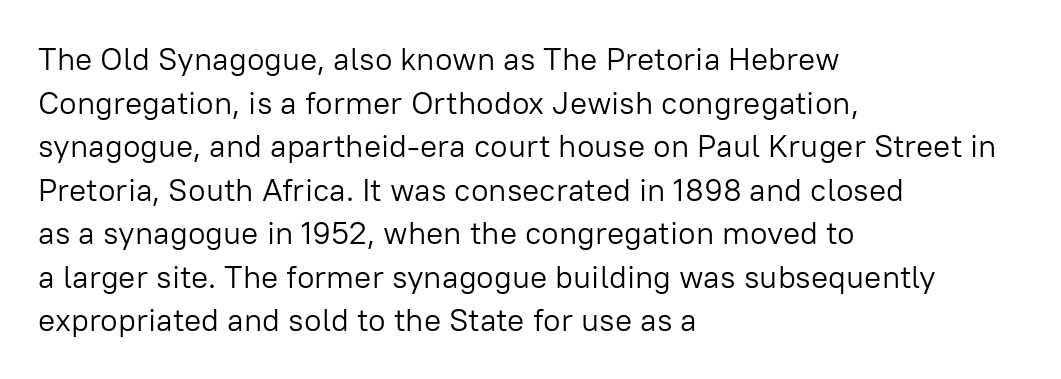
Looks like regular typesetting: each glyph gets only the width it needs. The lines in this sample share a left origin and differ only in where they stop. Is there much room between lines? A standard amount, neither cramped nor airy. Descender tails drop into unmarked territory. Nothing heavy about these letters — not bold at all.
